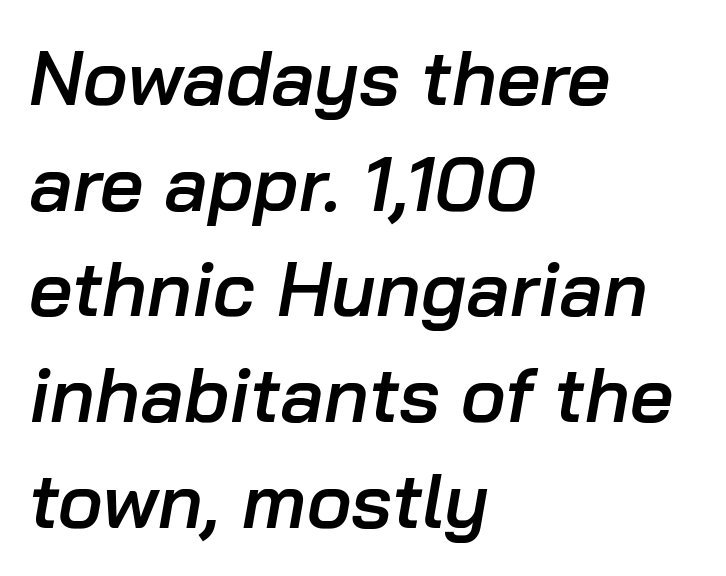
Look at the tracking — it's just the regular setting, nothing added. Horizontal alignment here is leftward, the default for most running prose. Style check: oblique. The block of text has a typical density, with ordinary space between rows.
